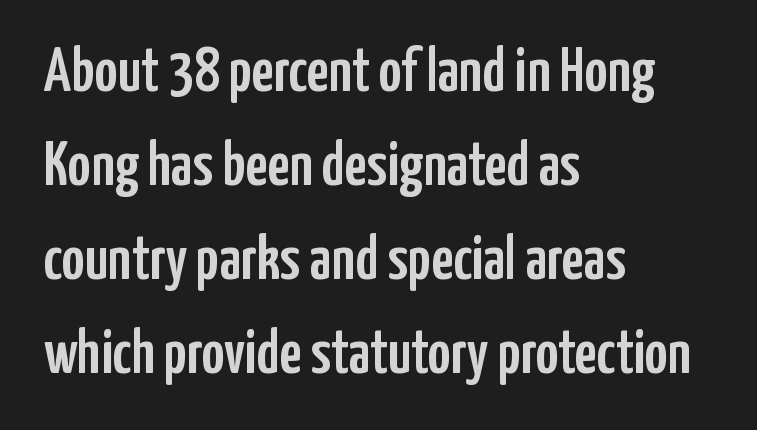
{"serif": "no", "italic": "no", "width": "condensed", "stroke_contrast": "low", "x_height": "medium", "monospaced": "no", "underline": "no", "align": "left", "line_spacing": "normal", "line_spacing_ratio": 1.49, "letter_spacing": "normal", "letter_spacing_em": 0.0, "glyph_px": 63}
